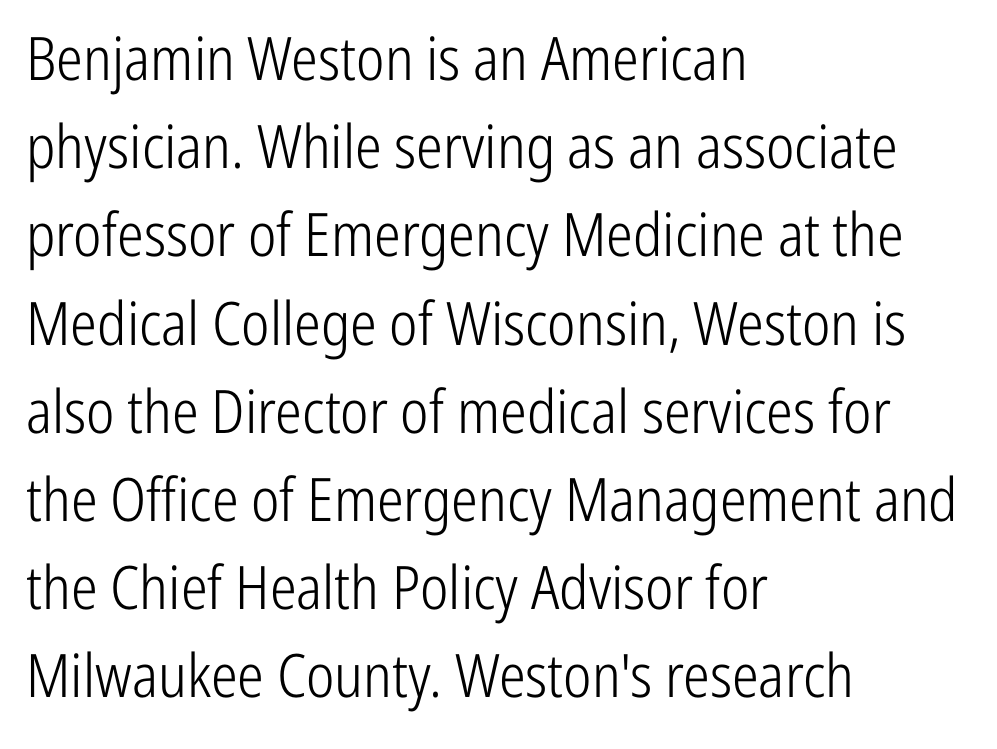
{"serif": "no", "italic": "no", "bold": "no", "weight": "light", "width": "condensed", "stroke_contrast": "low", "x_height": "medium", "monospaced": "no", "underline": "no", "align": "left", "line_spacing": "normal", "line_spacing_ratio": 1.47, "letter_spacing": "normal", "letter_spacing_em": 0.0, "glyph_px": 60}
